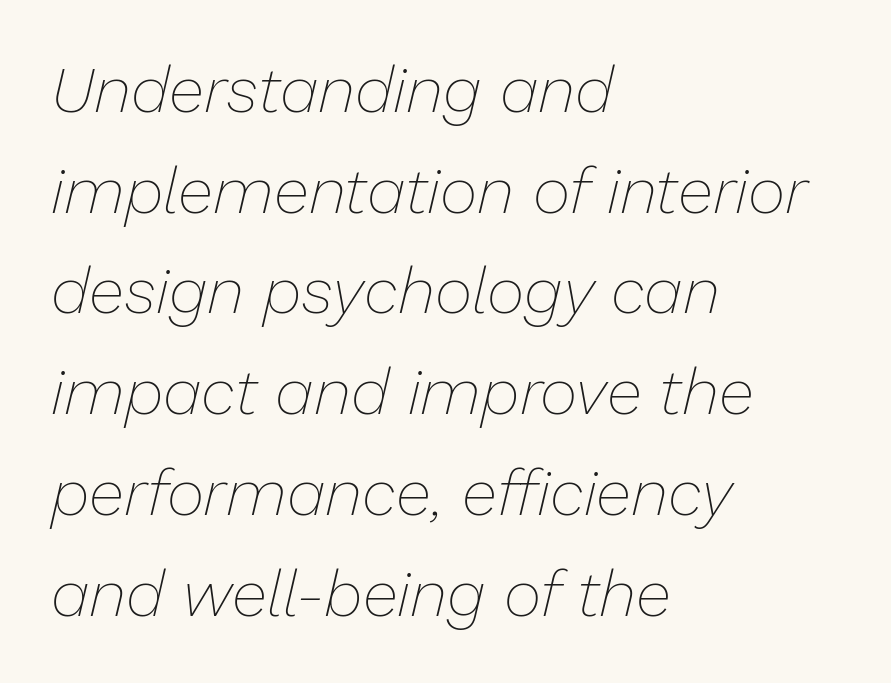
{"italic": "yes", "lean": "right", "slant_degrees": 13, "bold": "no", "weight": "thin", "width": "normal", "stroke_contrast": "low", "x_height": "medium", "monospaced": "no", "underline": "no", "align": "left", "line_spacing": "normal", "line_spacing_ratio": 1.55, "letter_spacing": "normal", "letter_spacing_em": 0.0, "glyph_px": 65}
